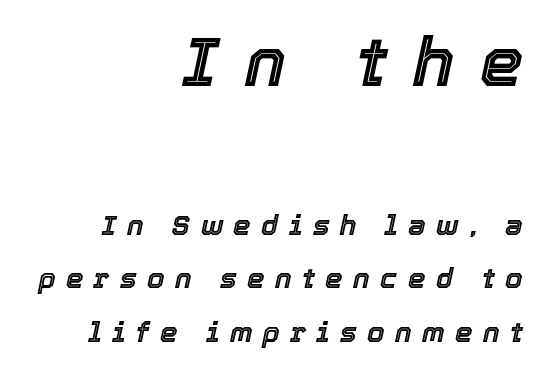
Q: Is the text italic (slanted)? A: Yes, it leans right by about 12 degrees.
Q: Is the text underlined? A: No.
Q: How is the paragraph aligned? A: Right-aligned.
Q: Is the spacing between letters normal or unusually wide? A: Unusually wide.
Q: Is the spacing between lines tight, normal or loose? A: Loose.
Q: Which block of text is set in a larger size, the first (top) or the second (bottom)? A: The first (top) one.
Q: Width (condensed, normal, or wide)? A: Normal.
Q: x-height? A: Medium.
Q: Monospaced? A: No.
